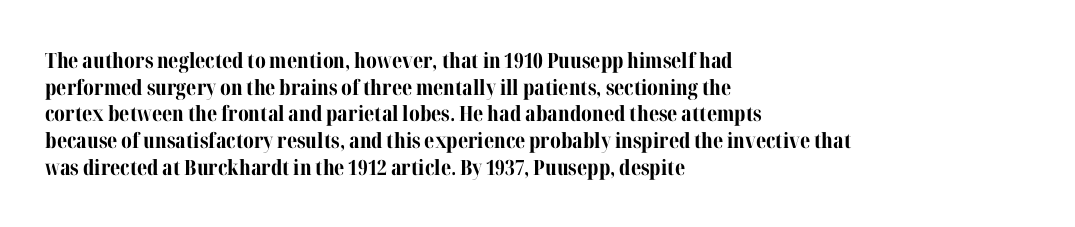
Honestly, the row spacing looks completely unremarkable. Posture: upright roman. Plenty of ink on the page — the face is bold. Typeset ragged right — the left edge is the straight one.
